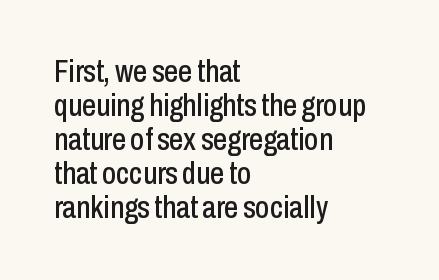
The image shows 31 px condensed sans-serif type, upright; set left-aligned, tight line spacing (1.1x), normal letter spacing, not underlined; low stroke contrast and a medium x-height.
